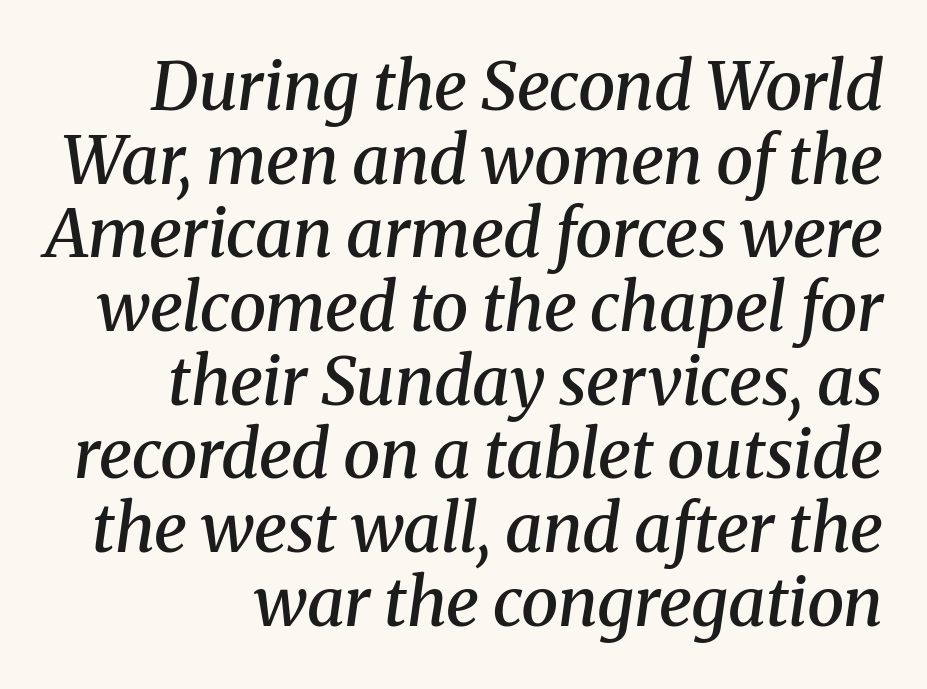
{"serif": "yes", "italic": "yes", "lean": "right", "slant_degrees": 8, "bold": "semi", "weight": "semibold", "width": "normal", "stroke_contrast": "medium", "x_height": "medium", "monospaced": "no", "underline": "no", "line_spacing": "tight", "line_spacing_ratio": 1.1, "letter_spacing": "normal", "letter_spacing_em": 0.0, "glyph_px": 67}
